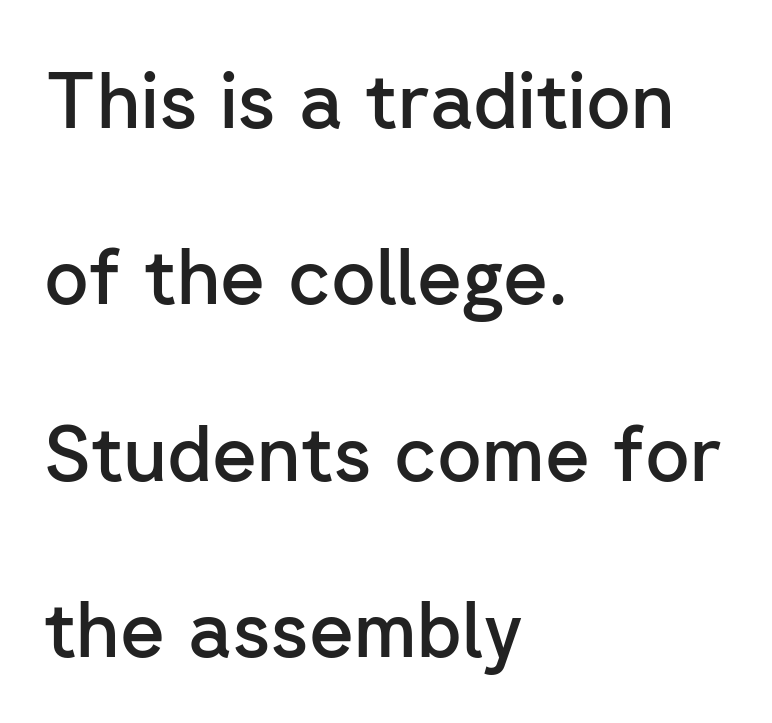
The image shows 77 px semibold sans-serif type, upright; set left-aligned, loose line spacing (2.29x), normal letter spacing, not underlined; low stroke contrast and a medium x-height.
